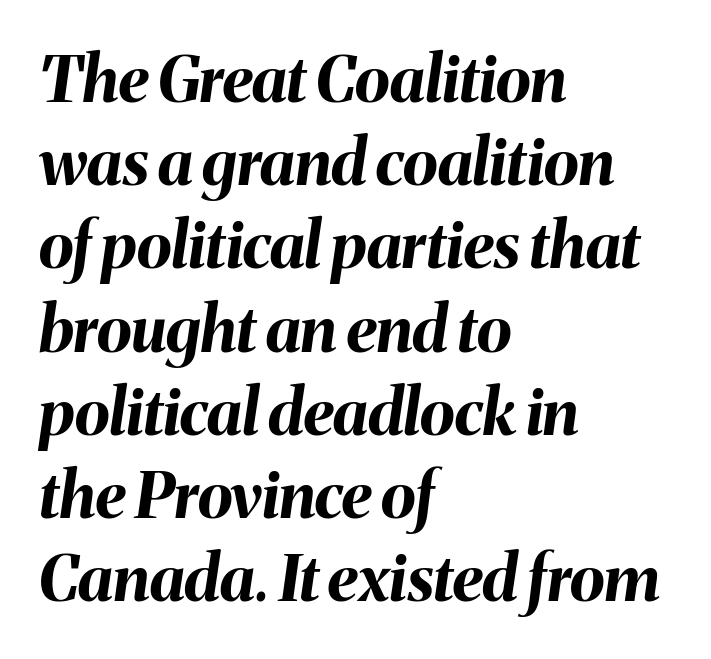
The image shows 64 px bold type, italic (leaning right); set left-aligned, normal line spacing (1.3x), normal letter spacing, not underlined; medium stroke contrast and a medium x-height.
